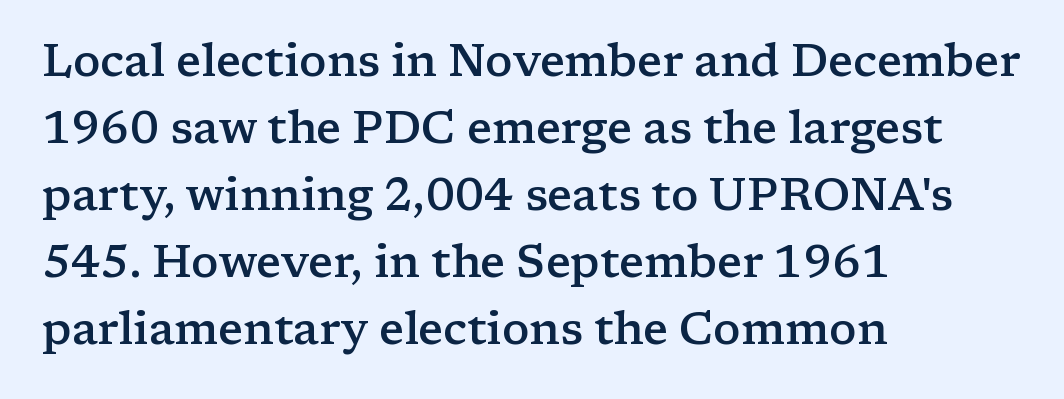
The image shows 45 px semibold, wide serif type, upright; set left-aligned, normal line spacing (1.49x), normal letter spacing, not underlined; low stroke contrast and a medium x-height.
